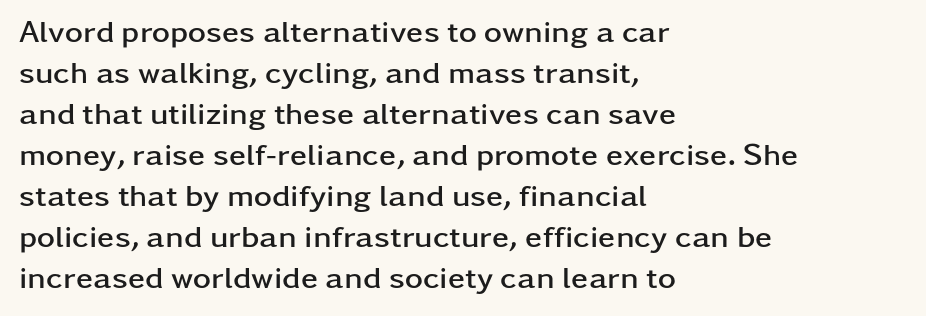
The image shows 31 px semibold, wide sans-serif type, upright; set left-aligned, normal line spacing (1.32x), normal letter spacing, not underlined; low stroke contrast and a medium x-height.
